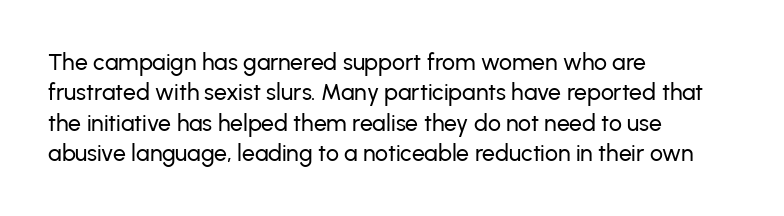
The face used here is rendered with its standard letterfit. These lines are set flush left with a ragged right edge. The glyphs are unaccompanied by any horizontal stroke below them. Normally led — the rows are evenly, conventionally spaced. Do the letters lean? They stand straight.
